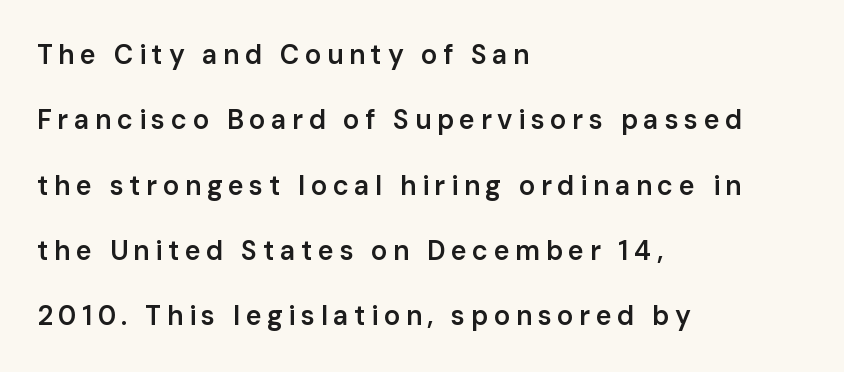
The image shows 27 px text type, upright; set left-aligned, loose line spacing (2.42x), unusually wide letter spacing (+0.2 em), not underlined.
